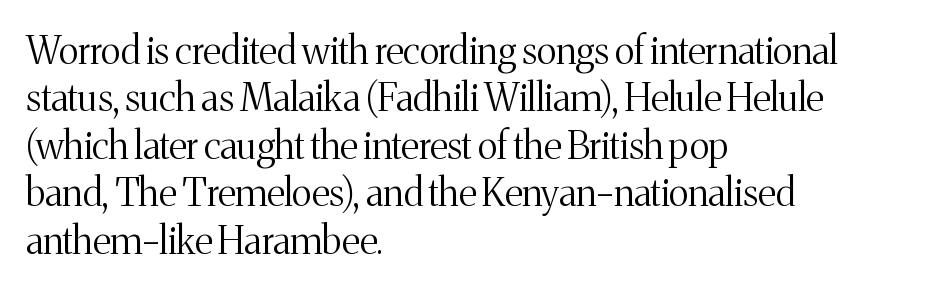
The image shows 38 px light serif type, upright; set left-aligned, normal line spacing (1.25x), normal letter spacing, not underlined; medium stroke contrast and a medium x-height.
